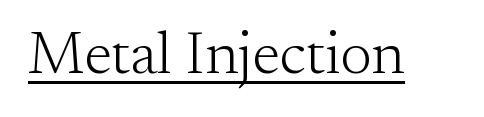
{"serif": "yes", "italic": "no", "bold": "no", "weight": "light", "width": "normal", "stroke_contrast": "medium", "x_height": "small", "monospaced": "no", "underline": "yes", "letter_spacing": "normal", "letter_spacing_em": 0.0, "glyph_px": 60}
